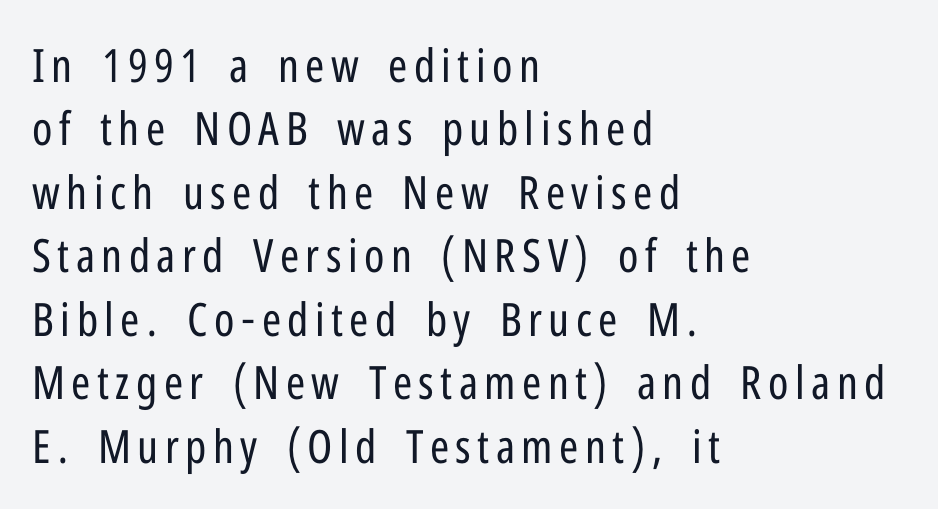
{"serif": "no", "italic": "no", "bold": "no", "weight": "regular", "width": "condensed", "stroke_contrast": "low", "x_height": "medium", "monospaced": "no", "underline": "no", "align": "left", "line_spacing": "normal", "line_spacing_ratio": 1.38, "glyph_px": 46}
